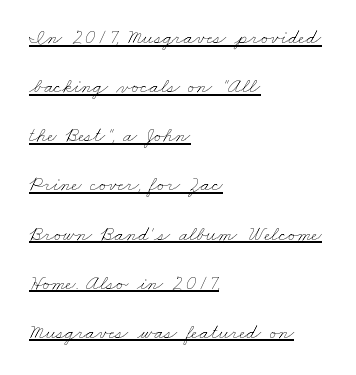
What stands out about the letter spacing? Nothing — it is the standard amount. The sample's only ornament is a line tracing under the words. In CSS terms this would be text-align: left. Reading down the column, the eye jumps a long way to each next line.
